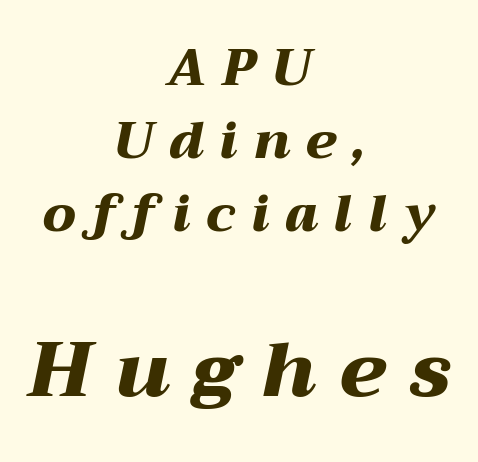
The image shows 77 px heavy, wide type, italic (leaning right); set centered, normal line spacing (1.43x), unusually wide letter spacing (+0.31 em), not underlined; the second (bottom) block is 1.51x larger; medium stroke contrast and a medium x-height.
